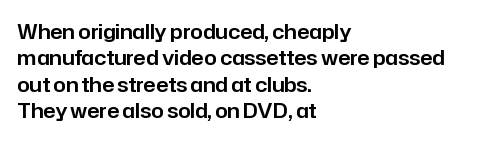
Q: Is the text italic (slanted)? A: No, it is upright.
Q: Is the text underlined? A: No.
Q: How is the paragraph aligned? A: Left-aligned.
Q: Is the spacing between letters normal or unusually wide? A: Normal.
Q: Is the spacing between lines tight, normal or loose? A: Normal.
